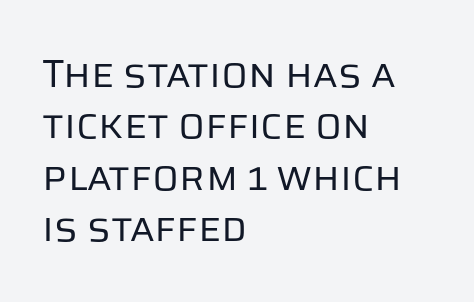
These lines are rendered in a variable-pitch font. No extra tracking has been applied to these lines. Check where the strokes stop: nothing finishes them off — pure sans. The baseline area is clear.
